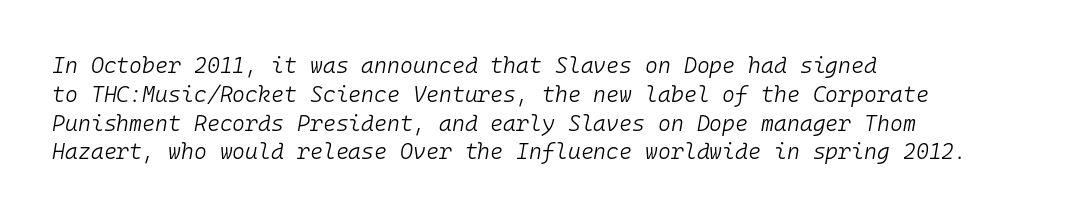
{"italic": "yes", "lean": "right", "slant_degrees": 10, "bold": "no", "underline": "no", "align": "left", "line_spacing": "normal", "line_spacing_ratio": 1.31, "letter_spacing": "normal", "letter_spacing_em": 0.0, "glyph_px": 22}
